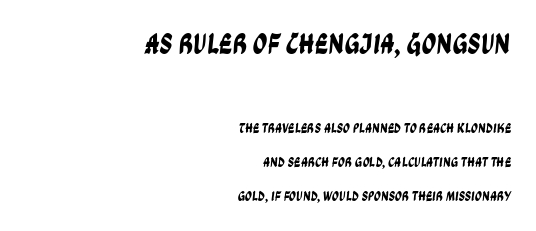
The image shows 29 px condensed sans-serif type; set right-aligned, loose line spacing (2.44x), normal letter spacing, not underlined; the first (top) block is 2.07x larger; low stroke contrast and a large x-height.
